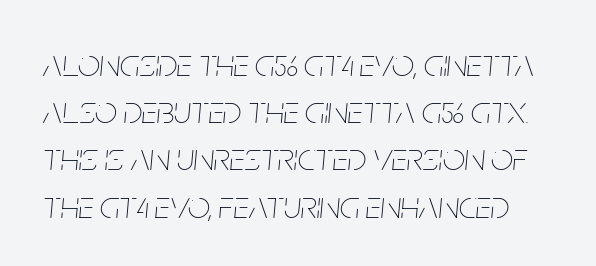
The image shows 39 px thin, condensed type, italic (leaning right); set line spacing 1.21x, normal letter spacing, not underlined; low stroke contrast and a large x-height.
